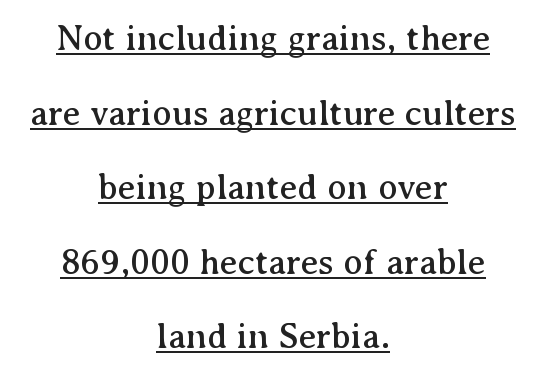
{"serif": "yes", "italic": "no", "width": "normal", "stroke_contrast": "medium", "x_height": "medium", "monospaced": "no", "underline": "yes", "align": "center", "line_spacing": "loose", "line_spacing_ratio": 2.07, "letter_spacing": "normal", "letter_spacing_em": 0.0, "glyph_px": 36}
